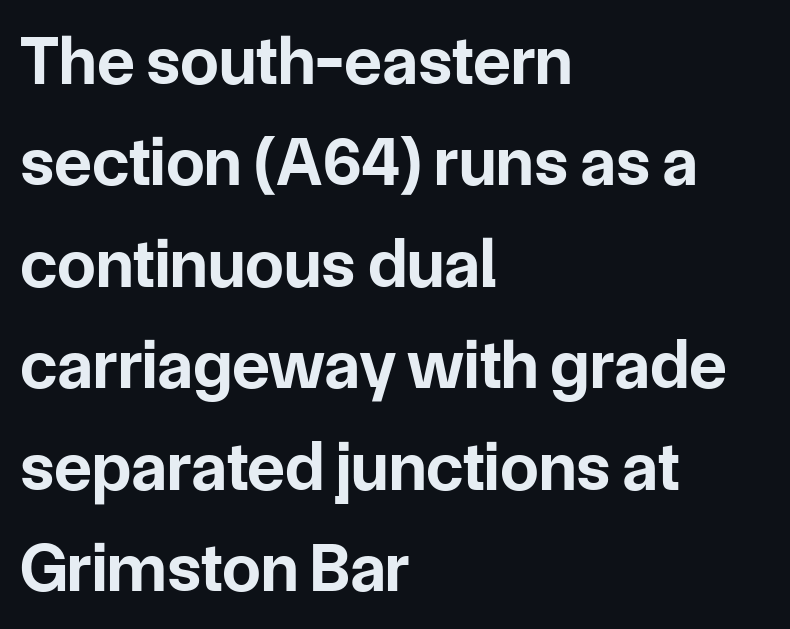
Q: Is the text bold? A: Yes.
Q: Is the text italic (slanted)? A: No, it is upright.
Q: Is the typeface a serif or a sans-serif typeface? A: Sans-serif.
Q: Is the text underlined? A: No.
Q: How is the paragraph aligned? A: Left-aligned.
Q: Is the spacing between letters normal or unusually wide? A: Normal.
Q: Is the spacing between lines tight, normal or loose? A: Normal.
Q: Width (condensed, normal, or wide)? A: Normal.
Q: Stroke contrast? A: Low.
Q: x-height? A: Medium.
Q: Monospaced? A: No.
